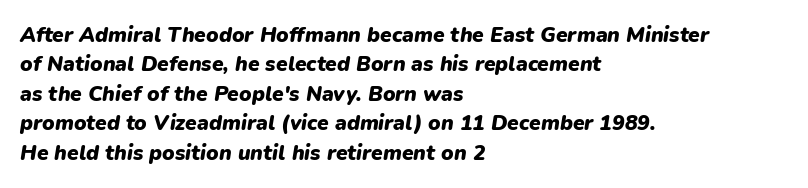
{"italic": "yes", "lean": "right", "slant_degrees": 9, "bold": "yes", "underline": "no", "align": "left", "line_spacing": "normal", "line_spacing_ratio": 1.4, "letter_spacing": "normal", "letter_spacing_em": 0.0, "glyph_px": 21}
